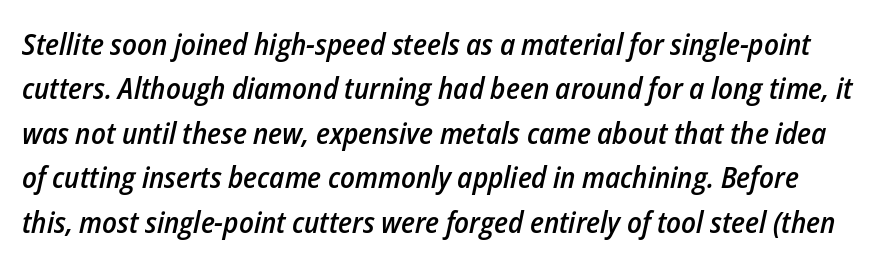
The image shows 30 px semibold, condensed type, italic (leaning right); set normal line spacing (1.48x), normal letter spacing, not underlined; low stroke contrast and a medium x-height.
